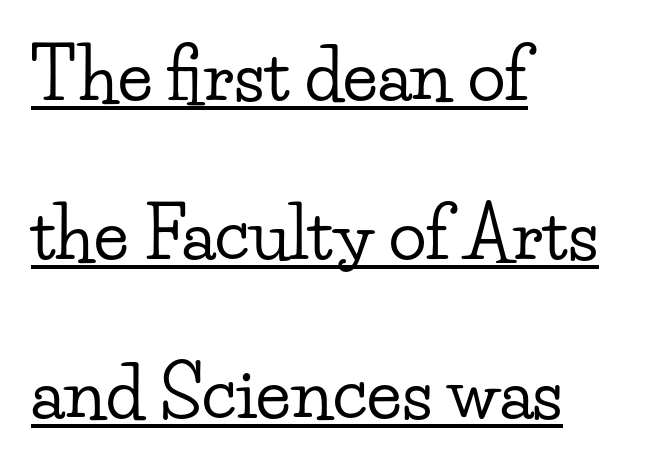
{"serif": "yes", "italic": "no", "width": "wide", "stroke_contrast": "low", "x_height": "small", "monospaced": "no", "underline": "yes", "align": "left", "line_spacing": "loose", "line_spacing_ratio": 2.27, "letter_spacing": "normal", "letter_spacing_em": 0.0, "glyph_px": 70}
